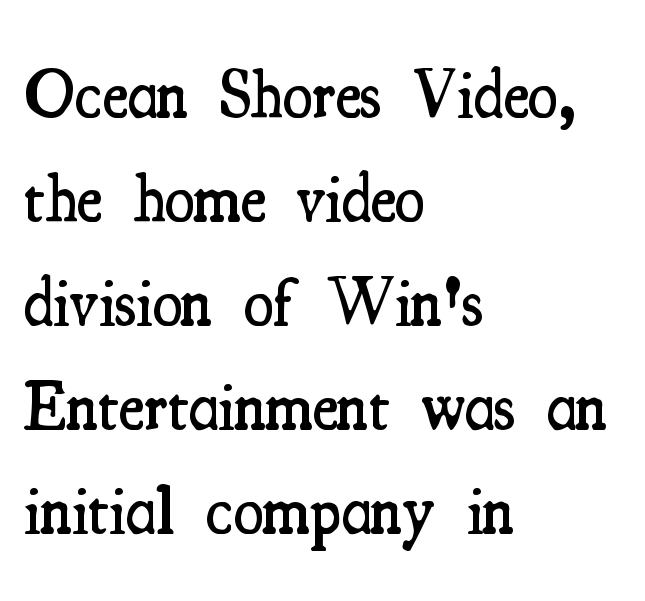
Q: Is the text bold? A: Semi-bold.
Q: Is the text italic (slanted)? A: No, it is upright.
Q: Is the typeface a serif or a sans-serif typeface? A: Serif.
Q: Is the text underlined? A: No.
Q: How is the paragraph aligned? A: Left-aligned.
Q: Is the spacing between letters normal or unusually wide? A: Normal.
Q: Is the spacing between lines tight, normal or loose? A: Normal.
Q: Width (condensed, normal, or wide)? A: Condensed.
Q: Stroke contrast? A: Medium.
Q: x-height? A: Small.
Q: Monospaced? A: No.
